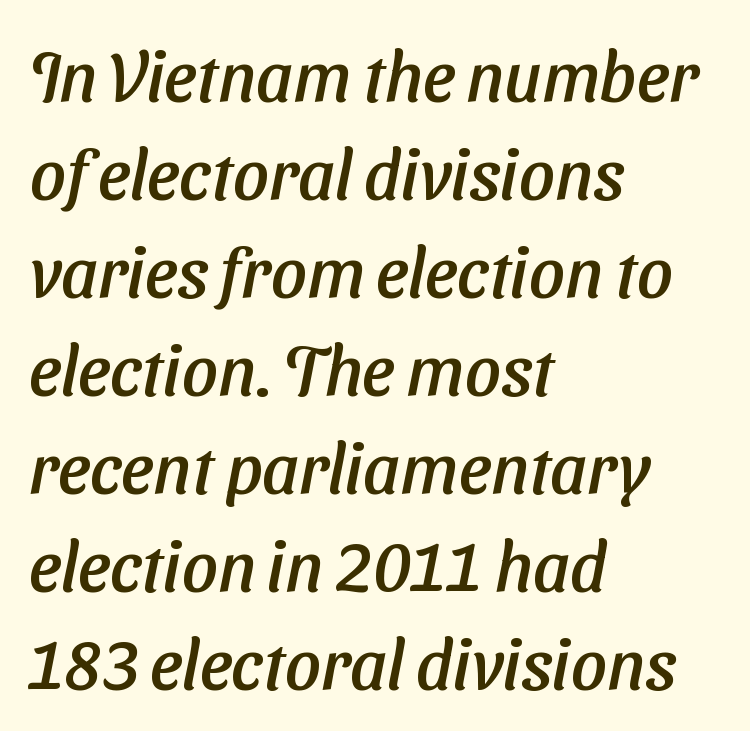
The image shows 70 px sans-serif type; set left-aligned, normal line spacing (1.4x), normal letter spacing, not underlined; low stroke contrast and a medium x-height.
